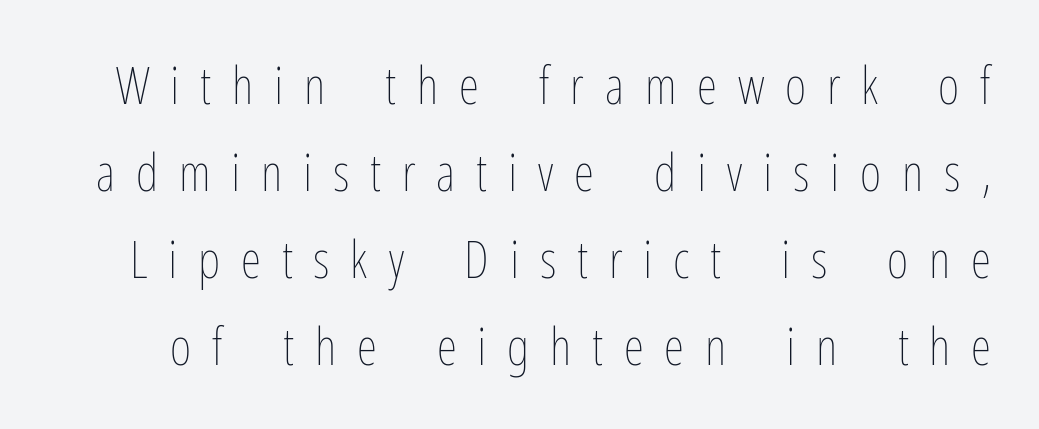
{"italic": "no", "bold": "no", "weight": "thin", "width": "condensed", "stroke_contrast": "low", "x_height": "medium", "monospaced": "no", "underline": "no", "line_spacing": "normal", "line_spacing_ratio": 1.67, "letter_spacing": "wide", "letter_spacing_em": 0.4, "glyph_px": 52}
